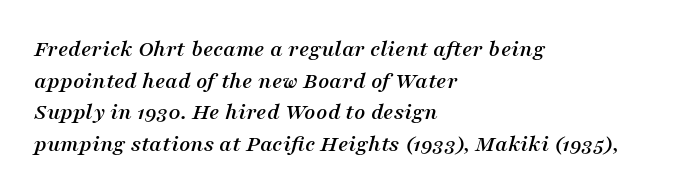
The image shows 24 px text type, italic (leaning right); set left-aligned, normal line spacing (1.32x), normal letter spacing, not underlined.
